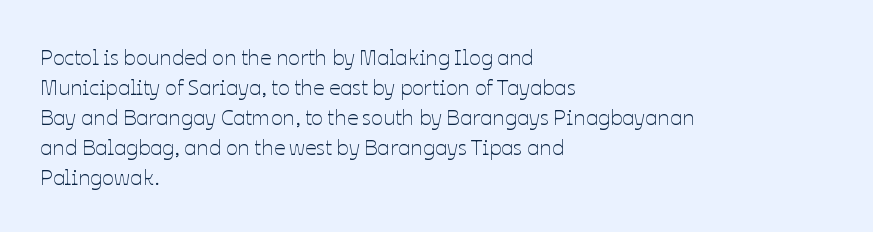
{"italic": "no", "bold": "no", "underline": "no", "align": "left", "line_spacing": "normal", "line_spacing_ratio": 1.36, "letter_spacing": "normal", "letter_spacing_em": 0.0, "glyph_px": 22}
